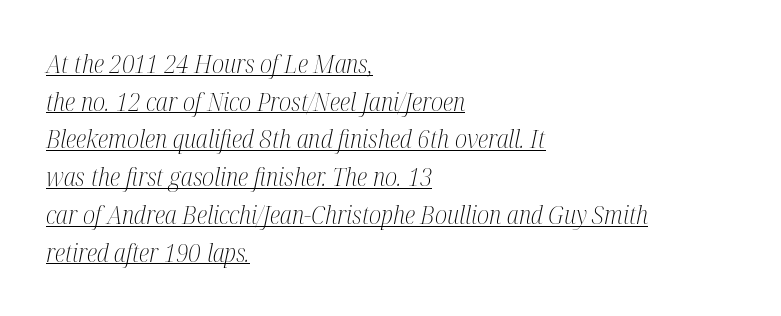
The image shows 25 px text type, italic (leaning right); set left-aligned, normal line spacing (1.51x), normal letter spacing, underlined.
